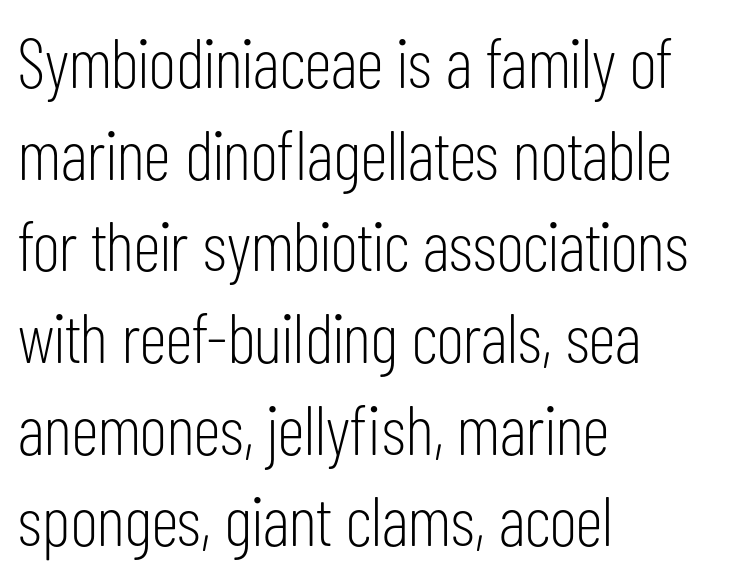
The image shows 70 px light, condensed sans-serif type, upright; set left-aligned, normal line spacing (1.31x), normal letter spacing, not underlined; low stroke contrast and a medium x-height.
